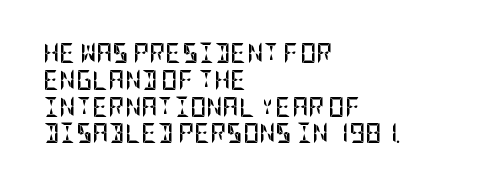
{"italic": "no", "bold": "yes", "underline": "no", "align": "left", "line_spacing": "normal", "line_spacing_ratio": 1.34, "letter_spacing": "normal", "letter_spacing_em": 0.0, "glyph_px": 20}
